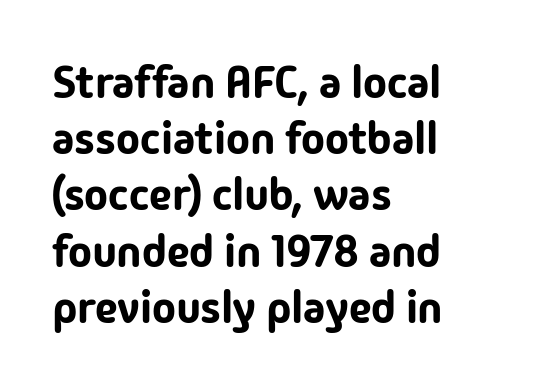
Regarding leading, the lines here are spaced in the standard way. The rendering uses natural spacing where letterforms have individual widths. Where is the straight margin? On the left. Look at the bottom of the vertical strokes: they stop flat, with no serifs. The passage shown has conventional tracking throughout.
